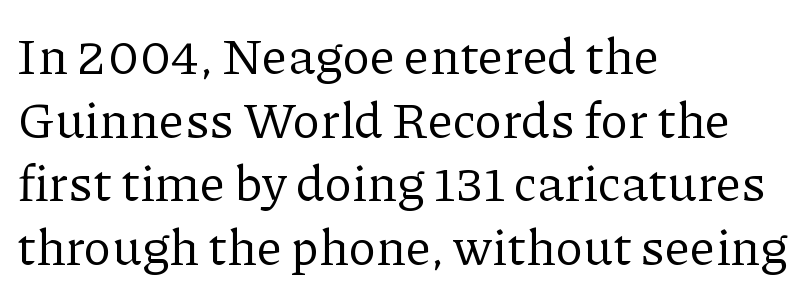
The image shows 51 px regular-weight serif type, upright; set left-aligned, normal line spacing (1.25x), normal letter spacing, not underlined; low stroke contrast and a medium x-height.
